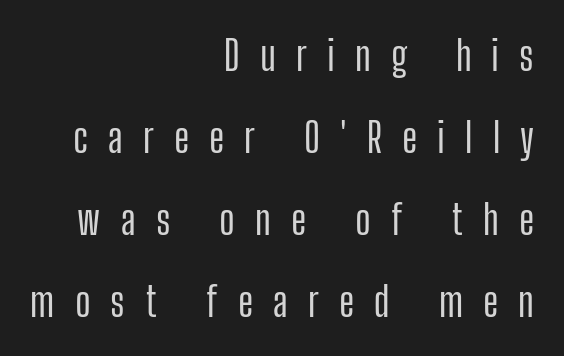
{"serif": "no", "italic": "no", "width": "condensed", "stroke_contrast": "low", "x_height": "medium", "monospaced": "no", "underline": "no", "align": "right", "line_spacing": "loose", "line_spacing_ratio": 2.0, "letter_spacing": "wide", "letter_spacing_em": 0.49, "glyph_px": 41}
